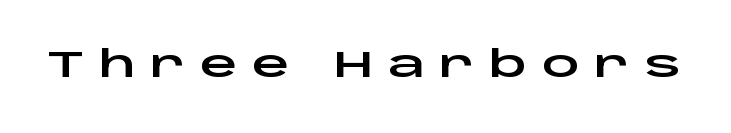
The image shows 37 px wide sans-serif type, upright; set unusually wide letter spacing (+0.39 em), not underlined; low stroke contrast and a large x-height.
